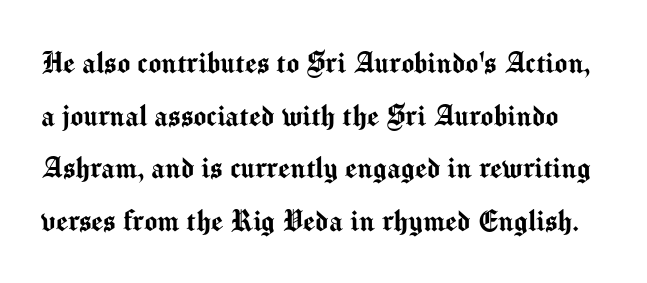
Q: Is the text italic (slanted)? A: No, it is upright.
Q: Is the typeface a serif or a sans-serif typeface? A: Sans-serif.
Q: Is the text underlined? A: No.
Q: Is the spacing between letters normal or unusually wide? A: Normal.
Q: Is the spacing between lines tight, normal or loose? A: Normal.
Q: Width (condensed, normal, or wide)? A: Normal.
Q: Stroke contrast? A: Medium.
Q: x-height? A: Medium.
Q: Monospaced? A: No.
